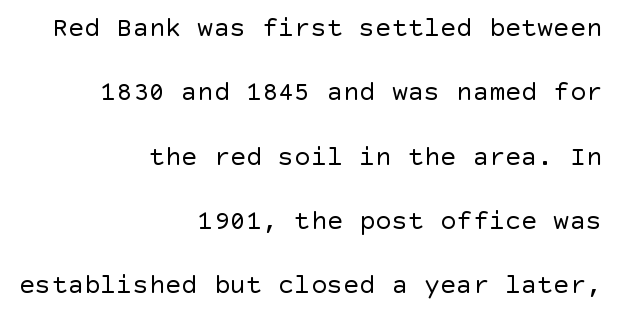
{"italic": "no", "bold": "no", "underline": "no", "align": "right", "line_spacing": "loose", "line_spacing_ratio": 2.38, "letter_spacing": "normal", "letter_spacing_em": 0.0, "glyph_px": 27}
